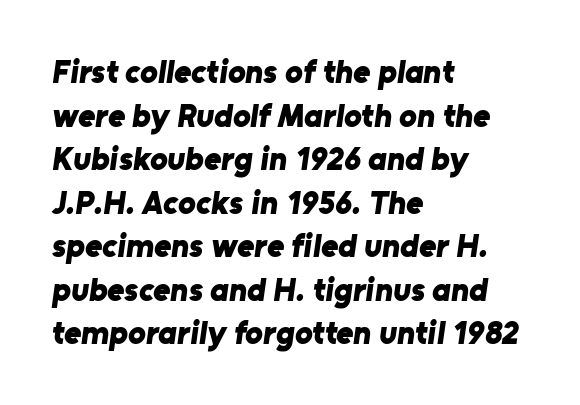
Words float on clear page, feet unadorned. Heavy-handed strokes throughout: this text is bold. Are there feet on the stems? There aren't — it's a sans. The rendering uses natural spacing where letterforms have individual widths.
